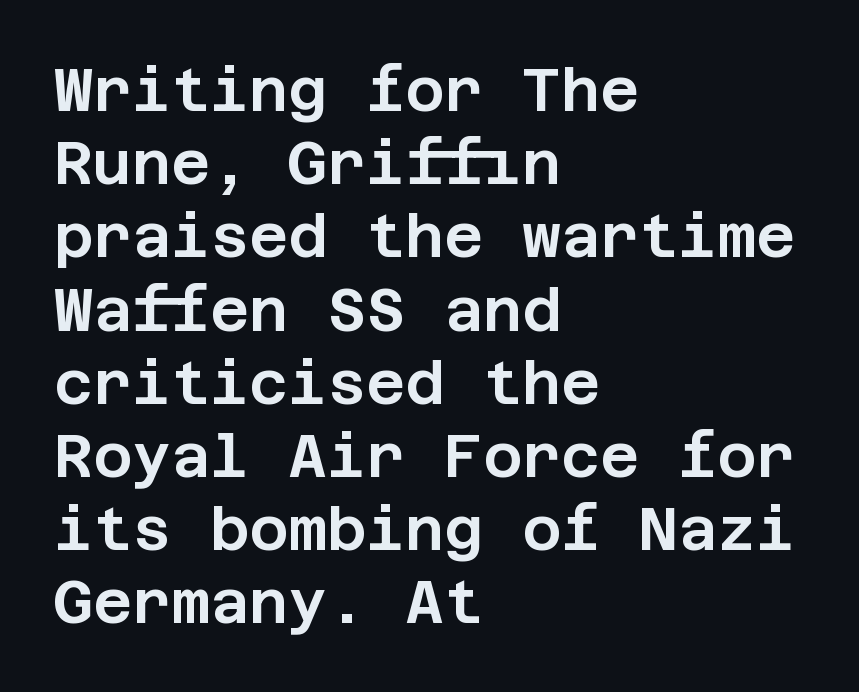
Letters rest on an invisible, unmarked baseline. Vertical strokes here are truly vertical. To sum up the face: it is a sans, with no serifs. Letter spacing: default.
